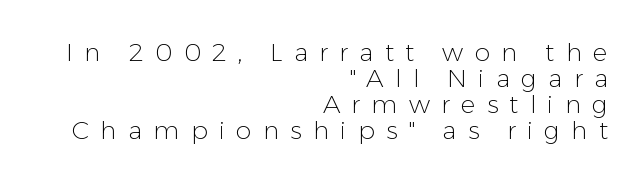
{"italic": "no", "bold": "no", "underline": "no", "align": "right", "line_spacing": "tight", "line_spacing_ratio": 1.04, "letter_spacing": "wide", "letter_spacing_em": 0.45, "glyph_px": 25}
